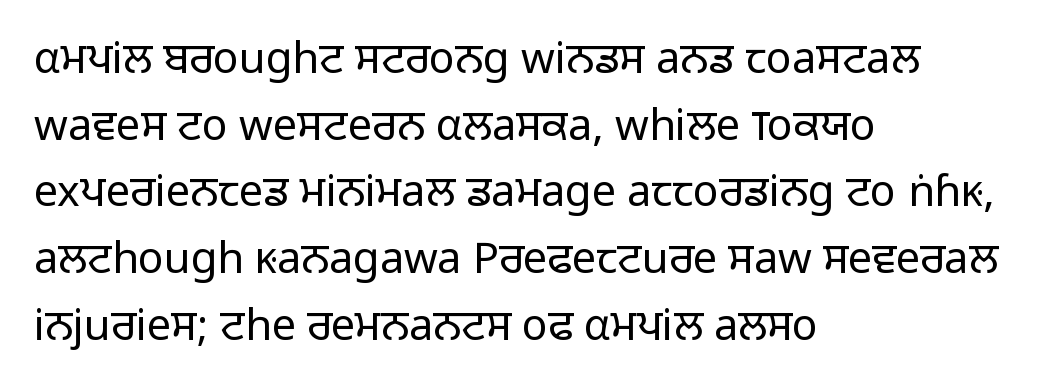
The image shows 43 px light sans-serif type, upright; set left-aligned, normal line spacing (1.55x), normal letter spacing, not underlined; low stroke contrast and a medium x-height.
